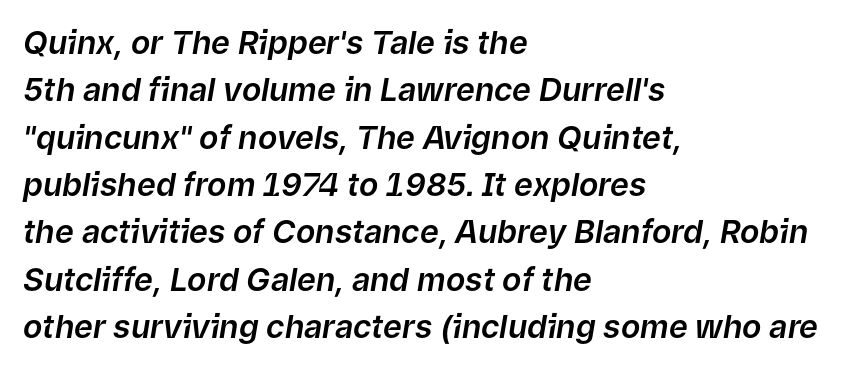
Q: Is the text italic (slanted)? A: Yes, it leans right by about 9 degrees.
Q: Is the text underlined? A: No.
Q: How is the paragraph aligned? A: Left-aligned.
Q: Is the spacing between letters normal or unusually wide? A: Normal.
Q: Is the spacing between lines tight, normal or loose? A: Normal.
Q: Width (condensed, normal, or wide)? A: Normal.
Q: Stroke contrast? A: Low.
Q: x-height? A: Medium.
Q: Monospaced? A: No.
